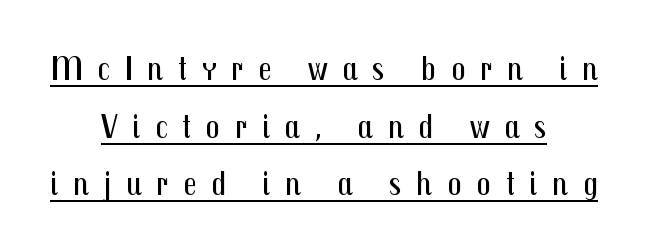
{"serif": "no", "italic": "no", "bold": "no", "weight": "regular", "width": "condensed", "stroke_contrast": "medium", "x_height": "medium", "monospaced": "no", "underline": "yes", "align": "center", "line_spacing": "normal", "line_spacing_ratio": 1.6, "letter_spacing": "wide", "letter_spacing_em": 0.4, "glyph_px": 36}
